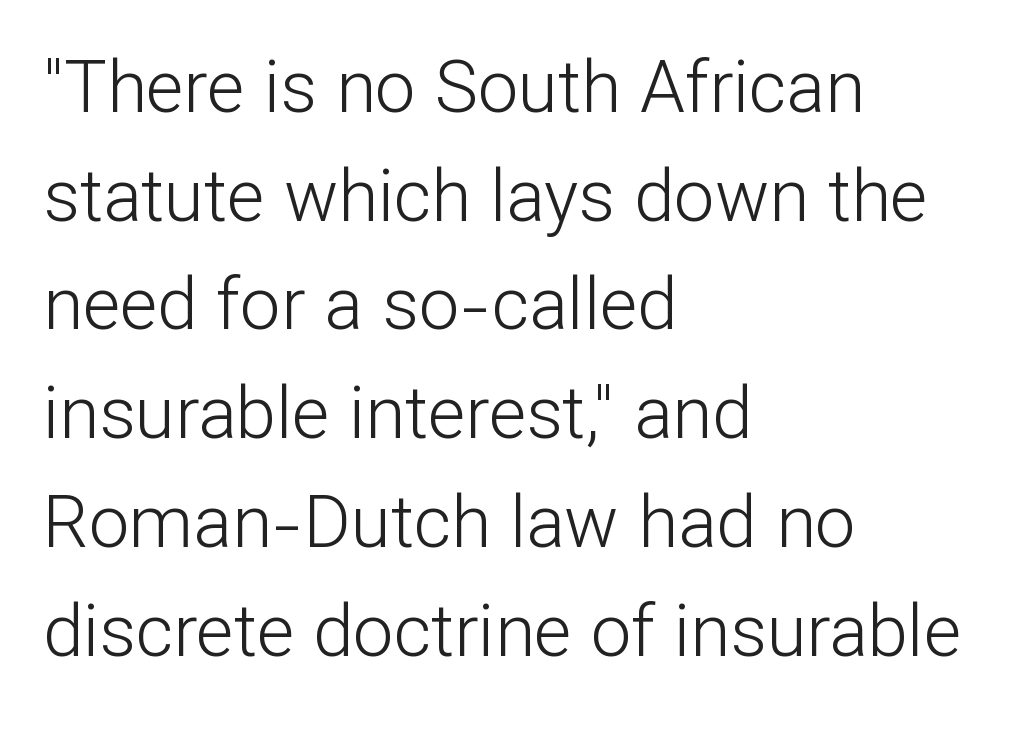
The letterforms sit shoulder to shoulder at normal distance. This sample is left-justified, so line endings fall wherever the words run out. Plain, unruled lines of type. Varying glyph widths throughout — classic text-font behaviour.
